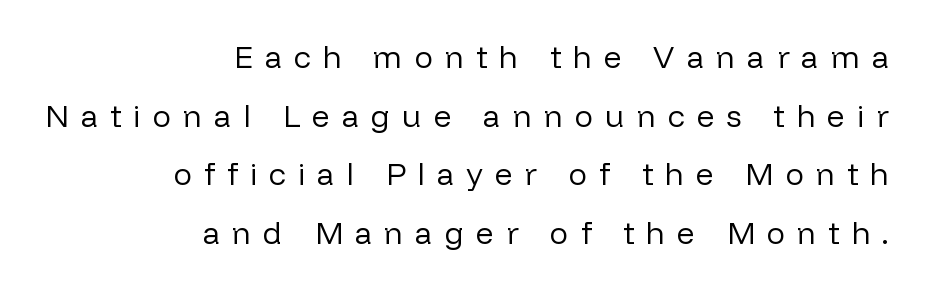
Each letter keeps its own natural width here, so spacing adapts to shape. Posture: vertical. The foot of each line stays bare and open. Summary of weight: not heavy and not bold. The glyphs in this specimen are sans serif. Alignment: flush right.
